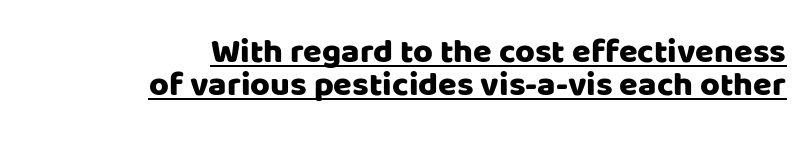
Q: Is the text italic (slanted)? A: No, it is upright.
Q: Is the typeface a serif or a sans-serif typeface? A: Sans-serif.
Q: Is the text underlined? A: Yes.
Q: How is the paragraph aligned? A: Right-aligned.
Q: Is the spacing between letters normal or unusually wide? A: Normal.
Q: Is the spacing between lines tight, normal or loose? A: Tight.
Q: Width (condensed, normal, or wide)? A: Normal.
Q: Stroke contrast? A: Low.
Q: x-height? A: Large.
Q: Monospaced? A: No.
